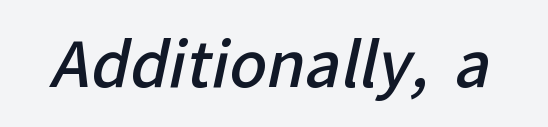
Q: Is the text bold? A: Semi-bold.
Q: Is the typeface a serif or a sans-serif typeface? A: Sans-serif.
Q: Is the text underlined? A: No.
Q: Is the spacing between letters normal or unusually wide? A: Normal.
Q: Width (condensed, normal, or wide)? A: Normal.
Q: Stroke contrast? A: Low.
Q: x-height? A: Medium.
Q: Monospaced? A: No.
